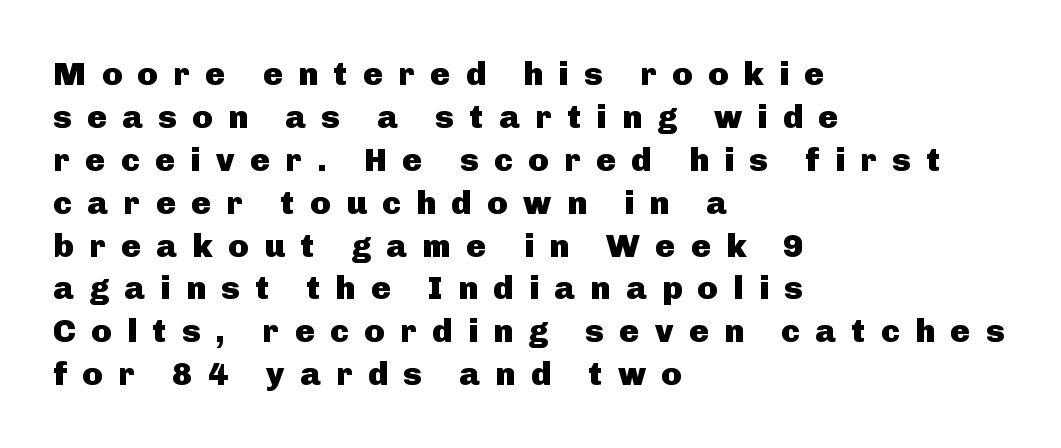
Q: Is the text bold? A: Yes.
Q: Is the text italic (slanted)? A: No, it is upright.
Q: Is the typeface a serif or a sans-serif typeface? A: Sans-serif.
Q: Is the text underlined? A: No.
Q: How is the paragraph aligned? A: Left-aligned.
Q: Is the spacing between letters normal or unusually wide? A: Unusually wide.
Q: Is the spacing between lines tight, normal or loose? A: Normal.
Q: Width (condensed, normal, or wide)? A: Normal.
Q: Stroke contrast? A: Low.
Q: x-height? A: Medium.
Q: Monospaced? A: No.
